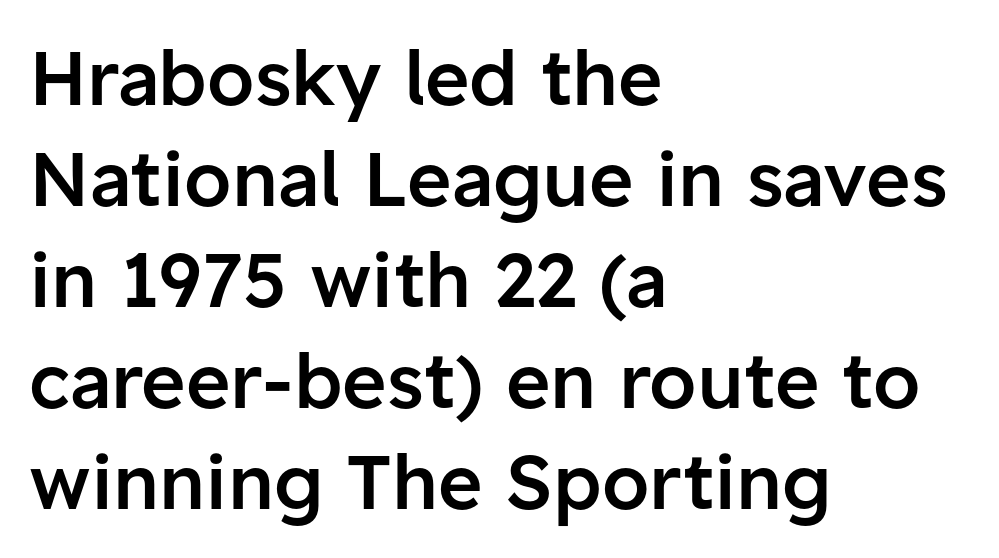
{"serif": "no", "italic": "no", "bold": "semi", "weight": "semibold", "width": "normal", "stroke_contrast": "low", "x_height": "medium", "monospaced": "no", "underline": "no", "align": "left", "line_spacing": "normal", "line_spacing_ratio": 1.33, "letter_spacing": "normal", "letter_spacing_em": 0.0, "glyph_px": 76}
